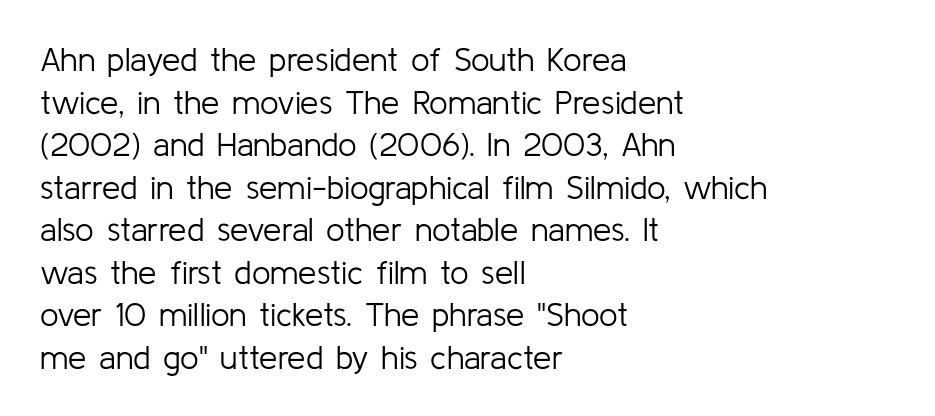
This is not heavy type; no bold has been used. No extra tracking has been applied to these lines. Lines of text with bare space underneath. The letters stand upright; this is a roman face. The paragraph shown leans on its left margin. Does the type have serifs? No, each stem ends abruptly.
